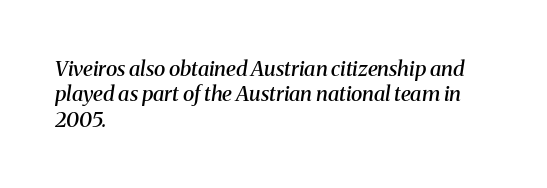
The image shows 21 px text type, italic (leaning right); set left-aligned, line spacing 1.21x, normal letter spacing, not underlined.
